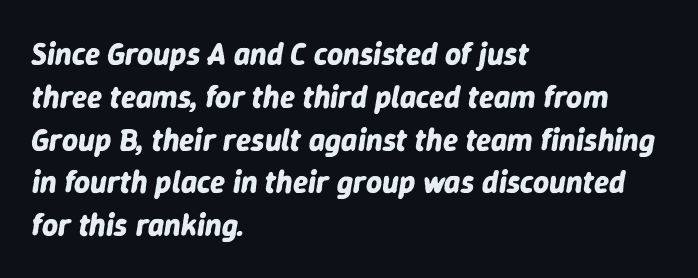
Do the characters align in a grid? No, the font is proportional. Weight: bold. If you drew a line through each stem, it would be angled. Anything drawn beneath the words? Only blank space.
